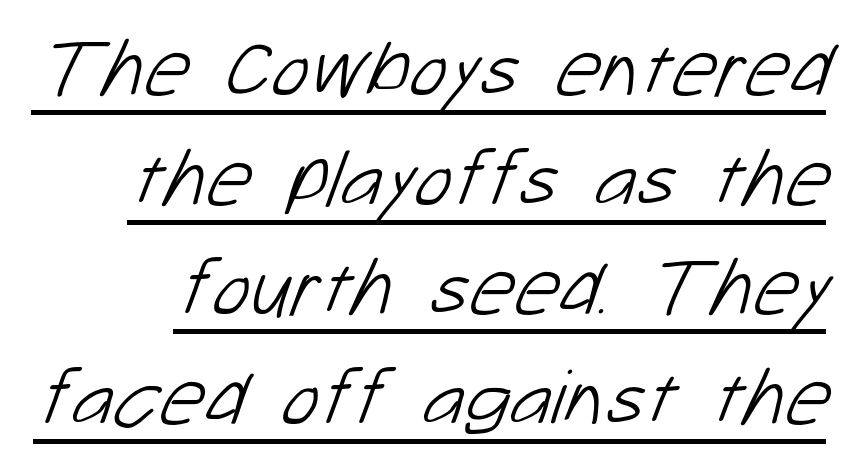
The image shows 80 px light sans-serif type; set normal line spacing (1.37x), normal letter spacing, underlined; low stroke contrast and a medium x-height.
